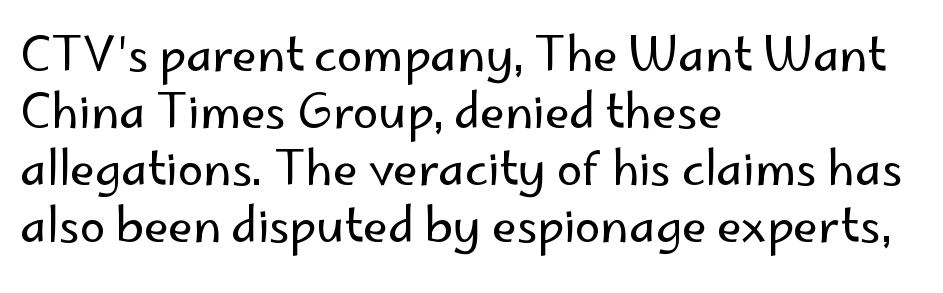
Q: Is the text bold? A: No.
Q: Is the text italic (slanted)? A: No, it is upright.
Q: Is the typeface a serif or a sans-serif typeface? A: Sans-serif.
Q: Is the text underlined? A: No.
Q: How is the paragraph aligned? A: Left-aligned.
Q: Is the spacing between letters normal or unusually wide? A: Normal.
Q: Width (condensed, normal, or wide)? A: Normal.
Q: Stroke contrast? A: Low.
Q: x-height? A: Small.
Q: Monospaced? A: No.
